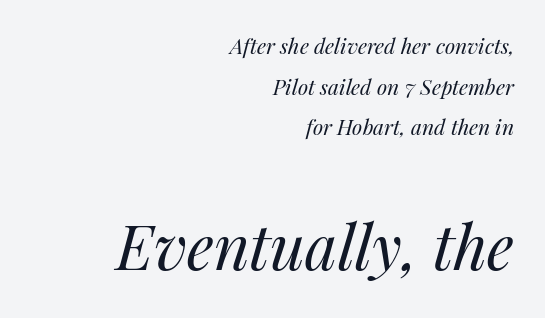
{"italic": "yes", "lean": "right", "slant_degrees": 14, "bold": "no", "weight": "regular", "width": "normal", "stroke_contrast": "medium", "x_height": "medium", "monospaced": "no", "underline": "no", "align": "right", "line_spacing": "loose", "line_spacing_ratio": 1.93, "letter_spacing": "normal", "letter_spacing_em": 0.0, "larger_block": "second", "size_ratio": 2.95, "glyph_px": 62}
